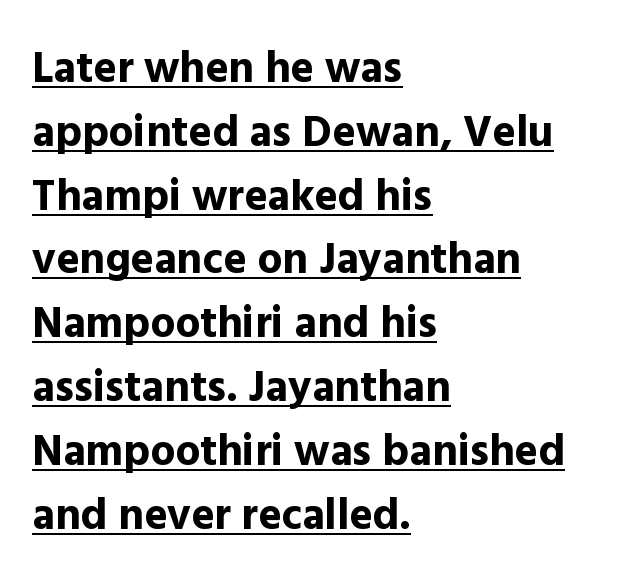
Q: Is the text bold? A: Yes.
Q: Is the text italic (slanted)? A: No, it is upright.
Q: Is the typeface a serif or a sans-serif typeface? A: Sans-serif.
Q: Is the text underlined? A: Yes.
Q: How is the paragraph aligned? A: Left-aligned.
Q: Is the spacing between letters normal or unusually wide? A: Normal.
Q: Is the spacing between lines tight, normal or loose? A: Normal.
Q: Width (condensed, normal, or wide)? A: Normal.
Q: x-height? A: Medium.
Q: Monospaced? A: No.
